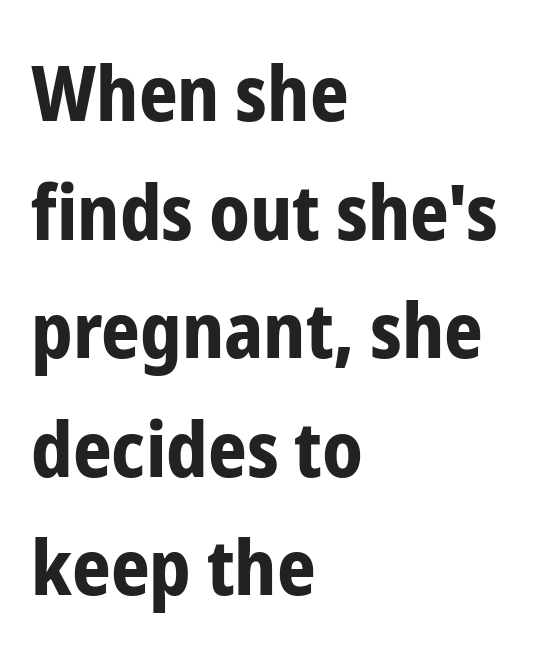
Reading down the column, the eye jumps a familiar distance to each next line. A student would call this left alignment; a typographer would say flush left, rag right. Note the varied advance widths — an 'i' is clearly narrower than an 'm'. The specimen omits any rule beneath the text block's lines.
